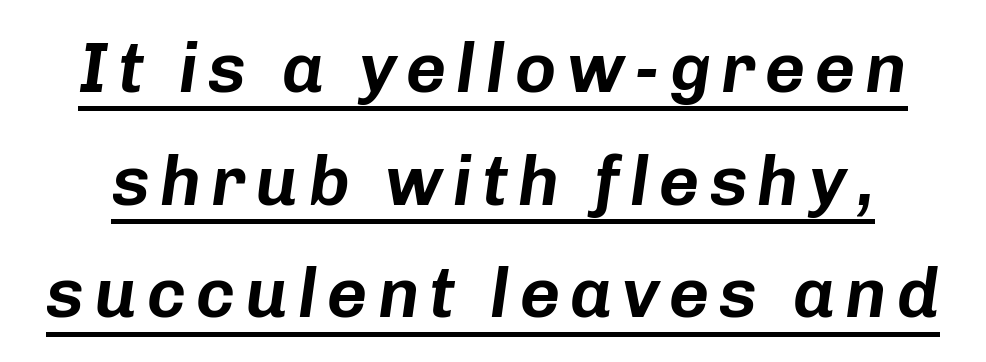
Q: Is the text italic (slanted)? A: Yes, it leans right by about 8 degrees.
Q: Is the text underlined? A: Yes.
Q: Is the spacing between lines tight, normal or loose? A: Normal.
Q: Width (condensed, normal, or wide)? A: Normal.
Q: Stroke contrast? A: Low.
Q: x-height? A: Medium.
Q: Monospaced? A: No.
